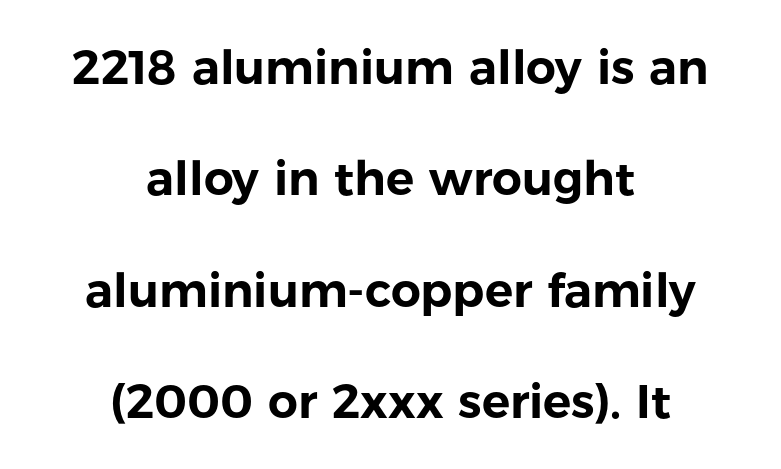
Q: Is the text italic (slanted)? A: No, it is upright.
Q: Is the typeface a serif or a sans-serif typeface? A: Sans-serif.
Q: Is the text underlined? A: No.
Q: How is the paragraph aligned? A: Centered.
Q: Is the spacing between letters normal or unusually wide? A: Normal.
Q: Is the spacing between lines tight, normal or loose? A: Loose.
Q: Width (condensed, normal, or wide)? A: Normal.
Q: Stroke contrast? A: Low.
Q: x-height? A: Medium.
Q: Monospaced? A: No.
